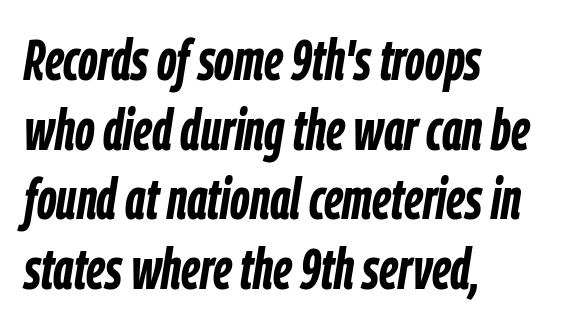
{"italic": "yes", "lean": "right", "slant_degrees": 9, "bold": "yes", "weight": "semibold", "width": "condensed", "stroke_contrast": "low", "x_height": "medium", "monospaced": "no", "underline": "no", "align": "left", "line_spacing_ratio": 1.22, "letter_spacing": "normal", "letter_spacing_em": 0.0, "glyph_px": 57}
